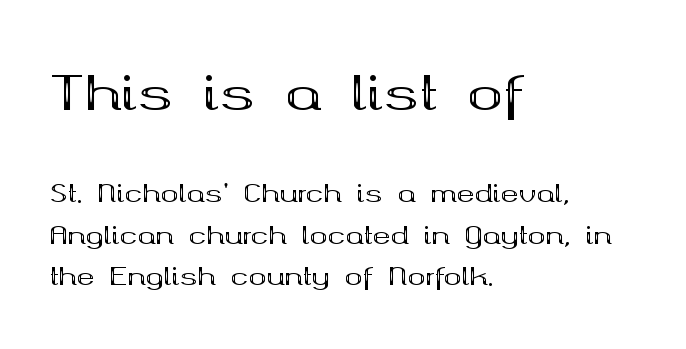
This layout puts the oversized block above and the modest block below. Between one letter and the next there's only the usual sliver of space. This sample has the flowing, uneven cadence of proportional lettering. Its strokes are broad and dark, the hallmark of bold type. Small tapered or slab feet sit at the stroke ends, so this counts as serif. Is the block centered? No — it sits flush against the left margin.
